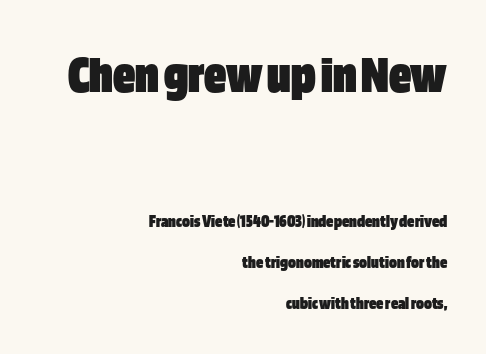
{"serif": "no", "italic": "no", "bold": "yes", "weight": "heavy", "width": "condensed", "stroke_contrast": "low", "x_height": "large", "monospaced": "no", "underline": "no", "align": "right", "line_spacing": "loose", "line_spacing_ratio": 2.29, "letter_spacing": "normal", "letter_spacing_em": 0.0, "larger_block": "first", "size_ratio": 3.06, "glyph_px": 55}
